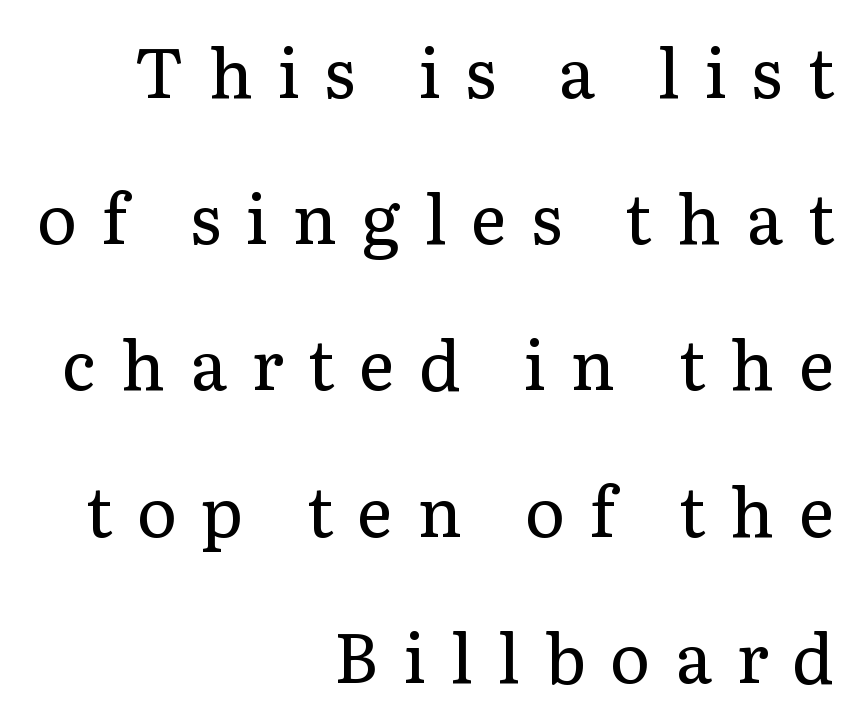
Q: Is the text bold? A: No.
Q: Is the text italic (slanted)? A: No, it is upright.
Q: Is the typeface a serif or a sans-serif typeface? A: Serif.
Q: Is the text underlined? A: No.
Q: How is the paragraph aligned? A: Right-aligned.
Q: Is the spacing between letters normal or unusually wide? A: Unusually wide.
Q: Is the spacing between lines tight, normal or loose? A: Loose.
Q: Width (condensed, normal, or wide)? A: Normal.
Q: Stroke contrast? A: Low.
Q: x-height? A: Medium.
Q: Monospaced? A: No.
